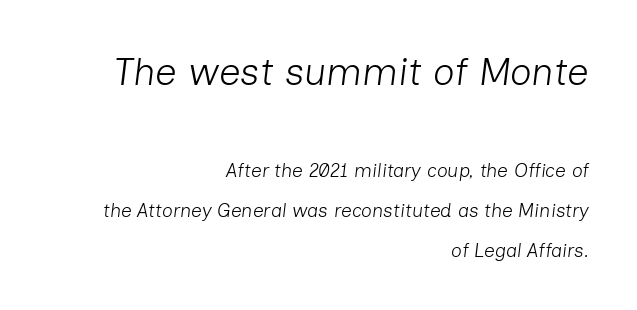
Q: Is the text bold? A: No.
Q: Is the text italic (slanted)? A: Yes, it leans right by about 7 degrees.
Q: Is the text underlined? A: No.
Q: How is the paragraph aligned? A: Right-aligned.
Q: Is the spacing between letters normal or unusually wide? A: Normal.
Q: Is the spacing between lines tight, normal or loose? A: Loose.
Q: Which block of text is set in a larger size, the first (top) or the second (bottom)? A: The first (top) one.
Q: Width (condensed, normal, or wide)? A: Normal.
Q: Stroke contrast? A: Low.
Q: x-height? A: Medium.
Q: Monospaced? A: No.
